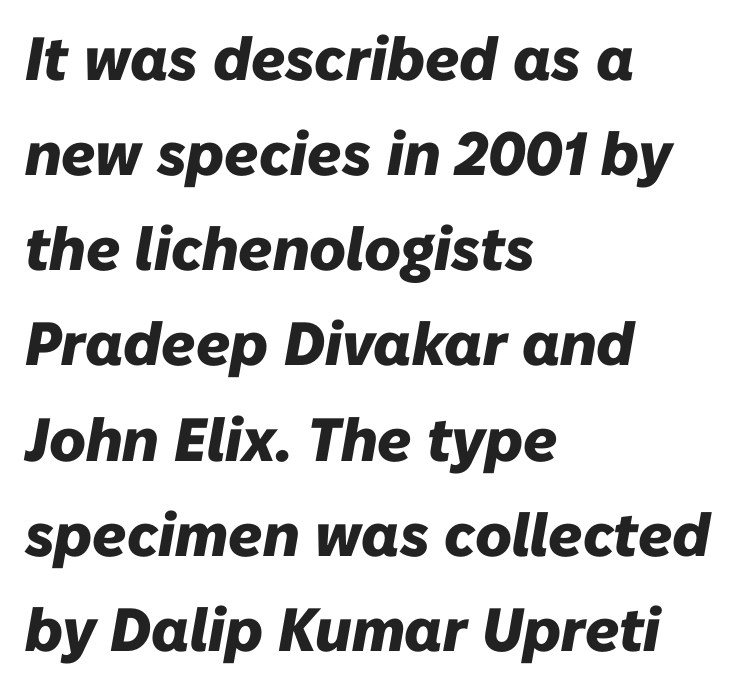
The image shows 61 px heavy type, italic (leaning right); set left-aligned, normal line spacing (1.56x), normal letter spacing, not underlined; low stroke contrast and a medium x-height.
